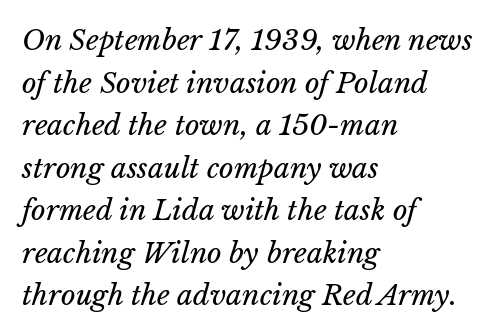
The image shows 28 px regular-weight type, italic (leaning right); set left-aligned, normal line spacing (1.52x), normal letter spacing, not underlined; low stroke contrast and a medium x-height.
